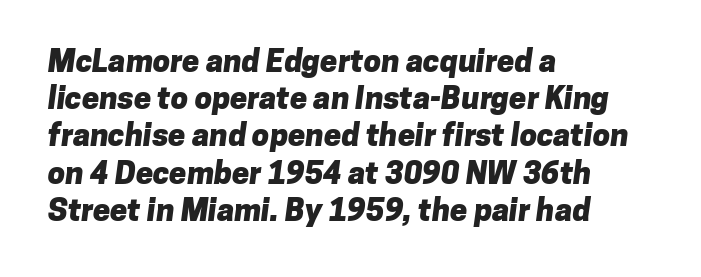
The image shows 31 px heavy sans-serif type; set left-aligned, line spacing 1.2x, normal letter spacing, not underlined; low stroke contrast and a medium x-height.
